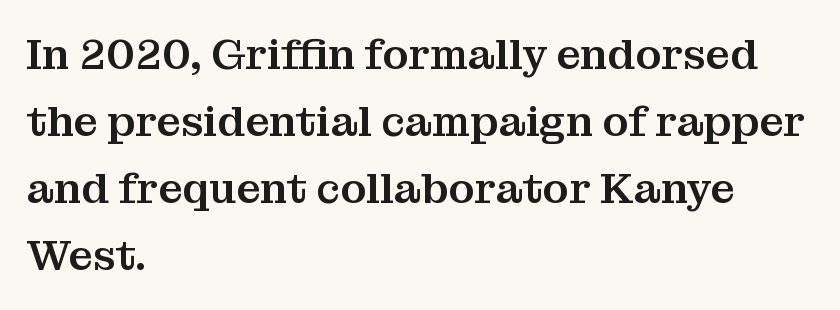
Q: Is the text italic (slanted)? A: No, it is upright.
Q: Is the typeface a serif or a sans-serif typeface? A: Serif.
Q: Is the text underlined? A: No.
Q: How is the paragraph aligned? A: Left-aligned.
Q: Is the spacing between letters normal or unusually wide? A: Normal.
Q: Is the spacing between lines tight, normal or loose? A: Normal.
Q: Width (condensed, normal, or wide)? A: Normal.
Q: Stroke contrast? A: Medium.
Q: x-height? A: Medium.
Q: Monospaced? A: No.
